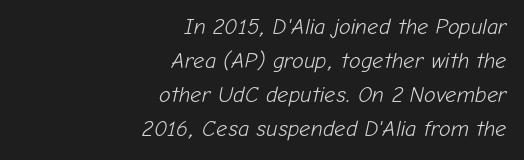
The image shows 22 px text type, italic (leaning right); set right-aligned, normal line spacing (1.55x), normal letter spacing, not underlined.
